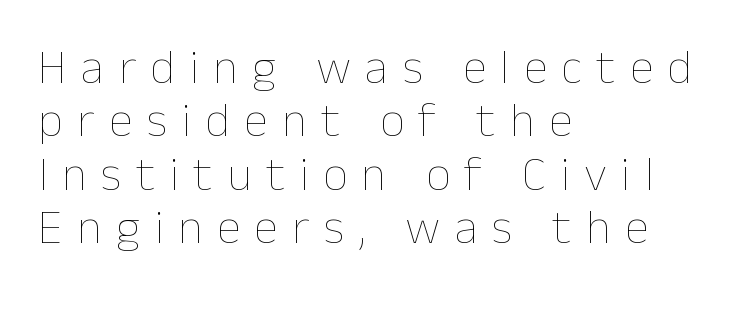
The space beneath each line is pristine and unruled. This rendering widens character spacing well past its baseline value. One glance says dense: line gaps are narrower than usual. Italic: no, the glyphs are upright roman. Varying glyph widths throughout — classic text-font behaviour. Summary of weight: not heavy and not bold.
